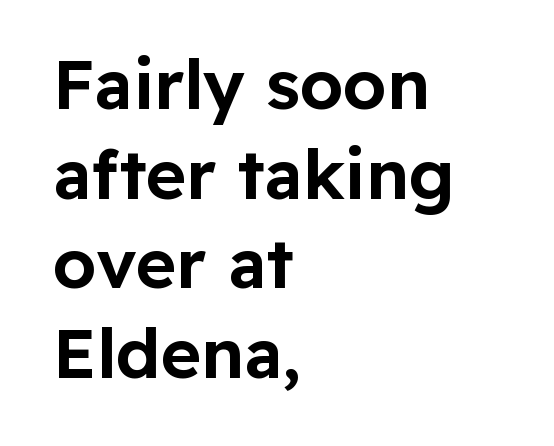
The image shows 69 px sans-serif type, upright; set left-aligned, normal line spacing (1.3x), normal letter spacing, not underlined; low stroke contrast and a medium x-height.
